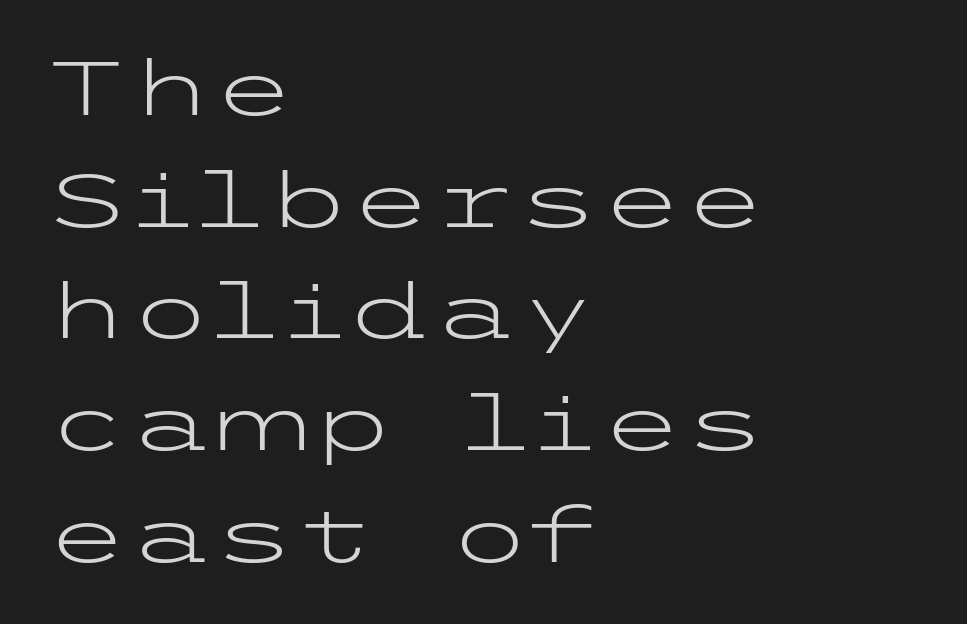
{"serif": "no", "italic": "no", "bold": "no", "weight": "light", "width": "wide", "stroke_contrast": "low", "x_height": "medium", "underline": "no", "align": "left", "line_spacing": "normal", "line_spacing_ratio": 1.47, "letter_spacing": "normal", "letter_spacing_em": 0.0, "glyph_px": 76}
